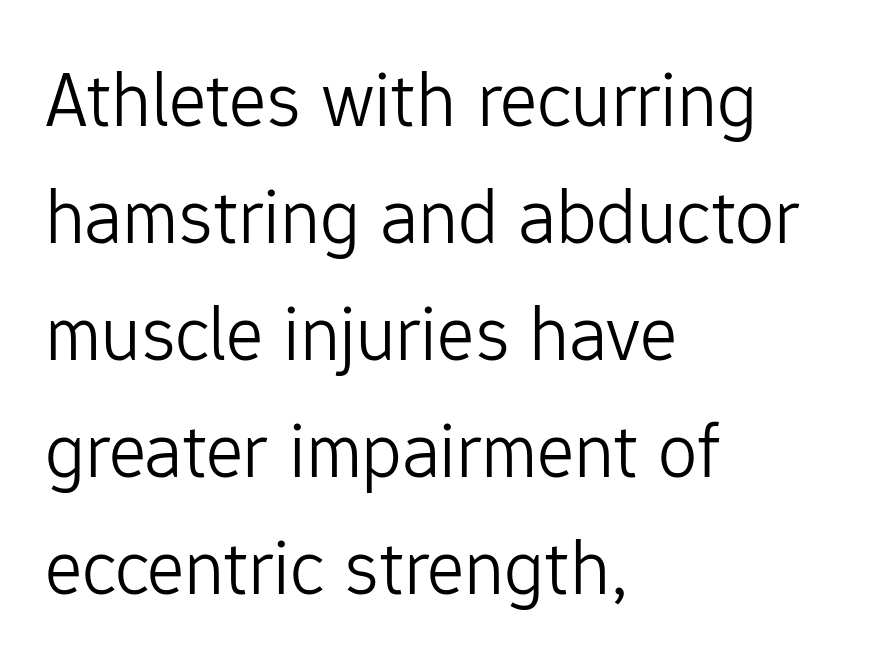
Q: Is the text bold? A: No.
Q: Is the text italic (slanted)? A: No, it is upright.
Q: Is the typeface a serif or a sans-serif typeface? A: Sans-serif.
Q: Is the text underlined? A: No.
Q: How is the paragraph aligned? A: Left-aligned.
Q: Is the spacing between letters normal or unusually wide? A: Normal.
Q: Is the spacing between lines tight, normal or loose? A: Normal.
Q: Width (condensed, normal, or wide)? A: Normal.
Q: Stroke contrast? A: Low.
Q: x-height? A: Medium.
Q: Monospaced? A: No.
